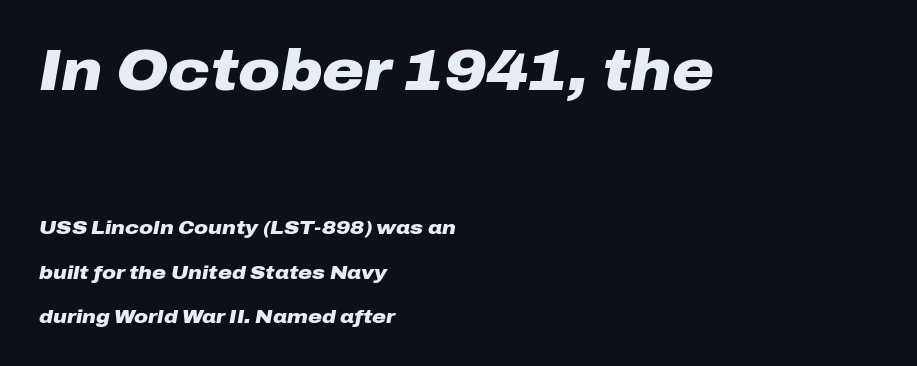
Caption: upper text group enlarged, lower text group reduced. If you drew a ruler down the left edge, every line would touch it. The leading is generous, giving the passage an open texture. Looks like regular typesetting: each glyph gets only the width it needs.
